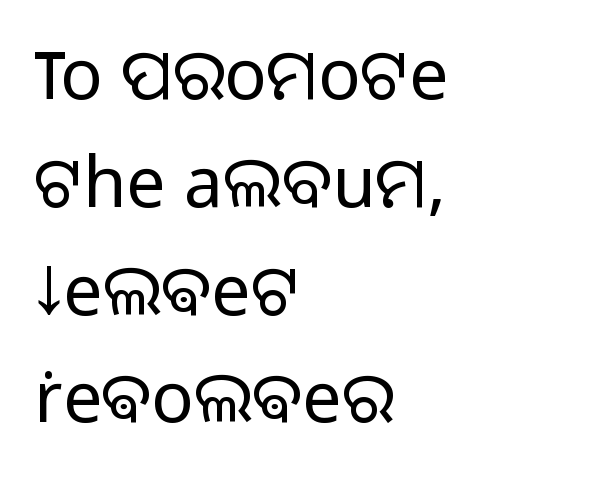
Q: Is the text bold? A: No.
Q: Is the text italic (slanted)? A: No, it is upright.
Q: Is the typeface a serif or a sans-serif typeface? A: Sans-serif.
Q: Is the text underlined? A: No.
Q: How is the paragraph aligned? A: Left-aligned.
Q: Is the spacing between letters normal or unusually wide? A: Normal.
Q: Is the spacing between lines tight, normal or loose? A: Normal.
Q: Width (condensed, normal, or wide)? A: Normal.
Q: Stroke contrast? A: Low.
Q: x-height? A: Medium.
Q: Monospaced? A: No.
